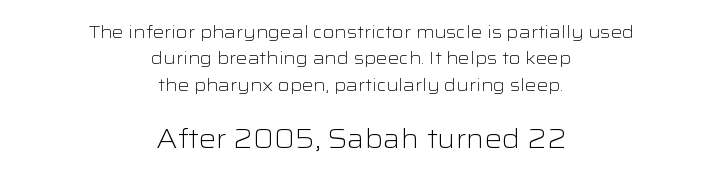
The image shows 27 px text type, upright; set centered, normal line spacing (1.46x), normal letter spacing, not underlined; the second (bottom) block is 1.5x larger.
